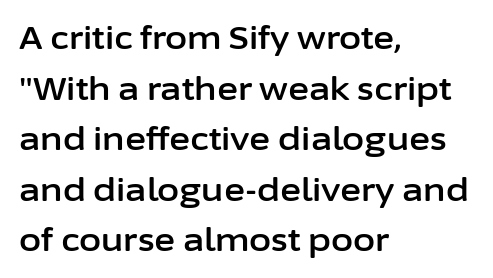
{"serif": "no", "italic": "no", "width": "normal", "stroke_contrast": "low", "x_height": "medium", "monospaced": "no", "underline": "no", "align": "left", "line_spacing": "normal", "line_spacing_ratio": 1.58, "letter_spacing": "normal", "letter_spacing_em": 0.0, "glyph_px": 32}
